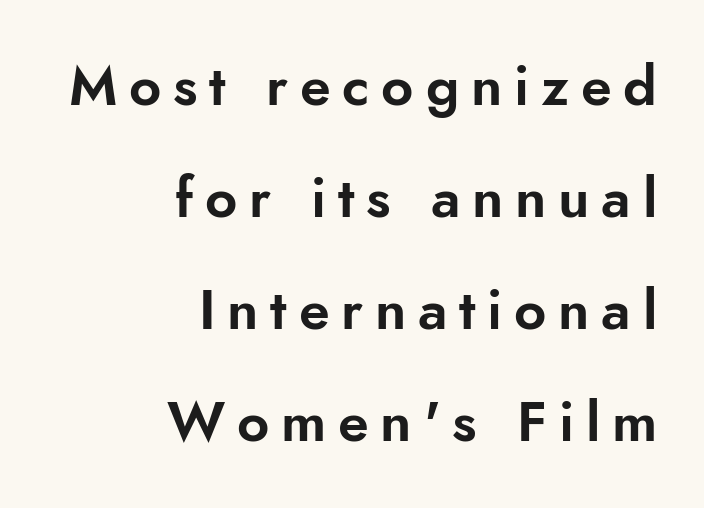
The image shows 56 px sans-serif type, upright; set right-aligned, loose line spacing (2.0x), unusually wide letter spacing (+0.21 em), not underlined; low stroke contrast and a small x-height.
